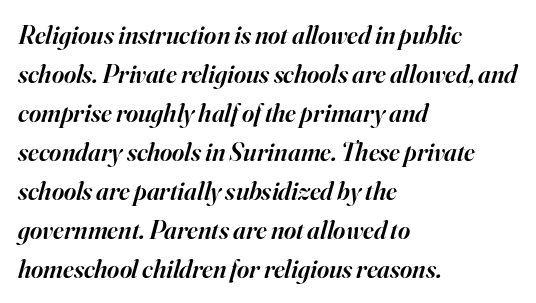
This rendering leaves character spacing at its baseline value. Leading matches the norm, producing a regular column. A bare baseline throughout the passage. Line beginnings align vertically; line endings do not. This is oblique type, the kind used for emphasis or titles.
